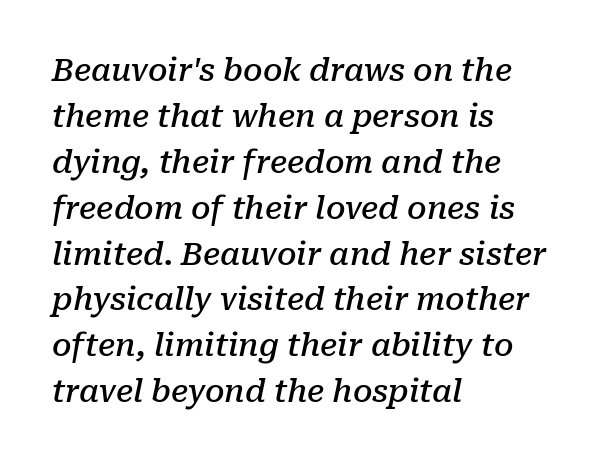
{"serif": "yes", "italic": "yes", "lean": "right", "slant_degrees": 10, "bold": "semi", "weight": "semibold", "width": "normal", "stroke_contrast": "low", "x_height": "medium", "monospaced": "no", "underline": "no", "align": "left", "line_spacing": "normal", "line_spacing_ratio": 1.48, "letter_spacing": "normal", "letter_spacing_em": 0.0, "glyph_px": 31}
